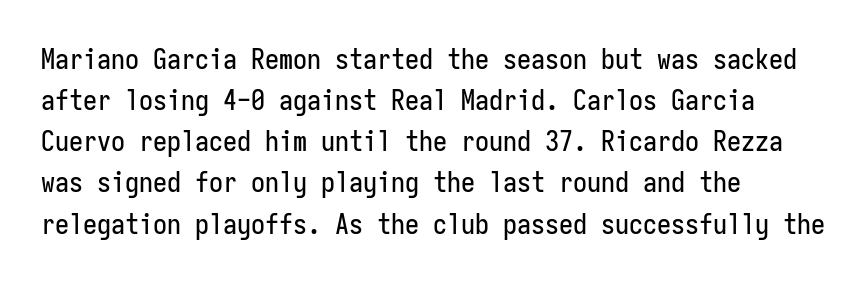
The type is set solid horizontally, with unmodified tracking. Does the copy run flush right? No — it runs flush left. Regarding serifs, this sample does without them. The specimen omits any rule beneath the text block's lines.
